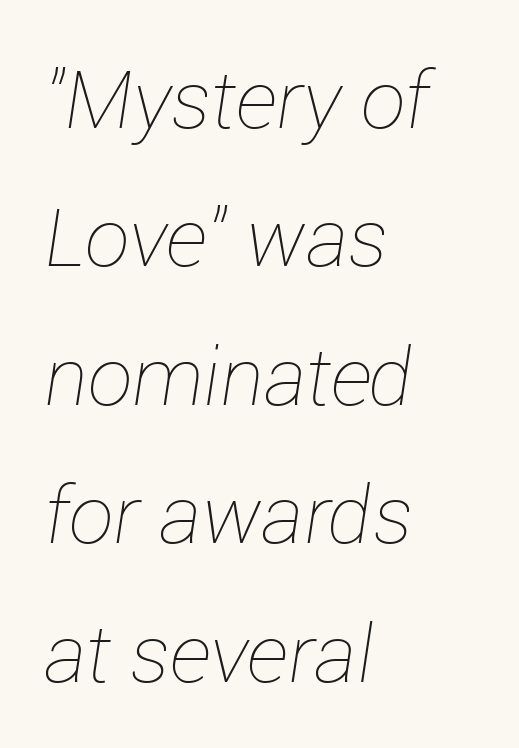
{"italic": "yes", "lean": "right", "slant_degrees": 12, "bold": "no", "weight": "thin", "width": "normal", "stroke_contrast": "low", "x_height": "medium", "monospaced": "no", "underline": "no", "align": "left", "line_spacing_ratio": 1.73, "letter_spacing": "normal", "letter_spacing_em": 0.0, "glyph_px": 80}
